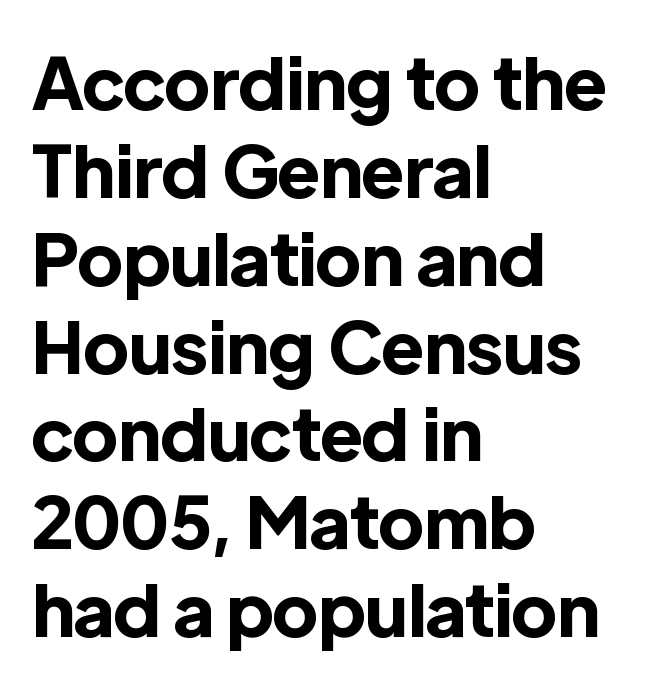
Q: Is the text bold? A: Yes.
Q: Is the text italic (slanted)? A: No, it is upright.
Q: Is the typeface a serif or a sans-serif typeface? A: Sans-serif.
Q: Is the text underlined? A: No.
Q: How is the paragraph aligned? A: Left-aligned.
Q: Is the spacing between letters normal or unusually wide? A: Normal.
Q: Width (condensed, normal, or wide)? A: Normal.
Q: x-height? A: Medium.
Q: Monospaced? A: No.
